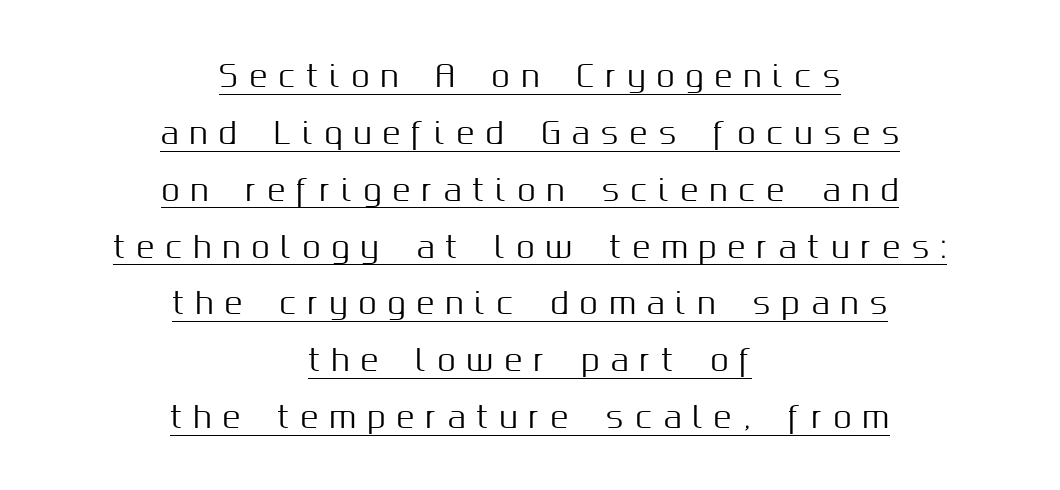
{"serif": "no", "italic": "no", "width": "normal", "stroke_contrast": "medium", "x_height": "medium", "monospaced": "no", "underline": "yes", "align": "center", "line_spacing": "loose", "line_spacing_ratio": 1.96, "letter_spacing": "wide", "letter_spacing_em": 0.4, "glyph_px": 29}
